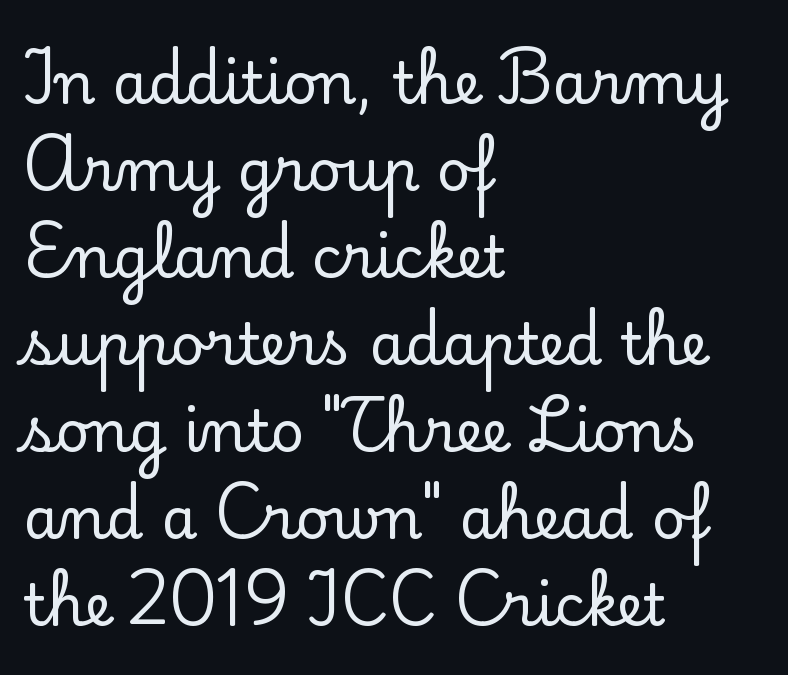
The image shows 58 px serif type, upright; set left-aligned, normal line spacing (1.5x), normal letter spacing, not underlined; low stroke contrast and a small x-height.
